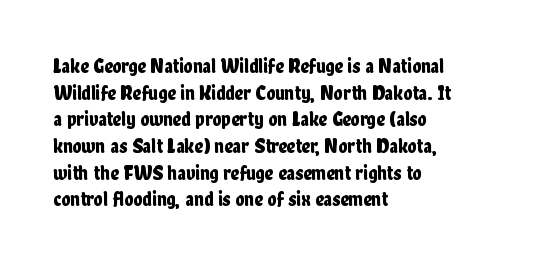
Q: Is the text italic (slanted)? A: No, it is upright.
Q: Is the text underlined? A: No.
Q: How is the paragraph aligned? A: Left-aligned.
Q: Is the spacing between letters normal or unusually wide? A: Normal.
Q: Is the spacing between lines tight, normal or loose? A: Normal.
